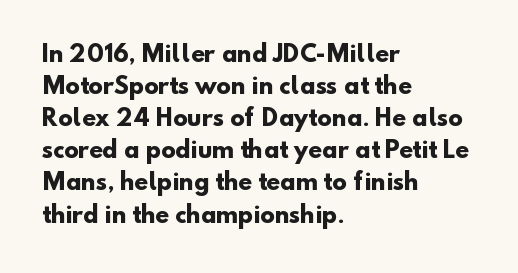
Q: Is the text bold? A: Yes.
Q: Is the text underlined? A: No.
Q: How is the paragraph aligned? A: Left-aligned.
Q: Is the spacing between letters normal or unusually wide? A: Normal.
Q: Is the spacing between lines tight, normal or loose? A: Normal.
